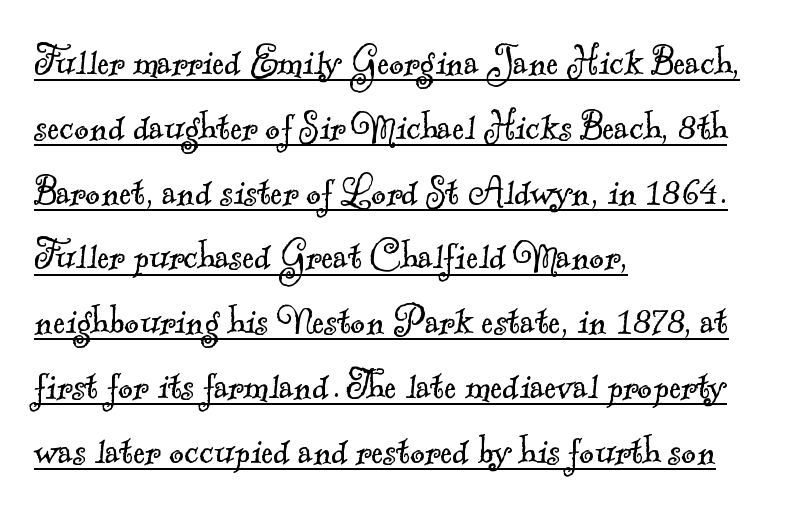
The image shows 45 px light serif type; set left-aligned, normal line spacing (1.44x), normal letter spacing, underlined; a small x-height.
